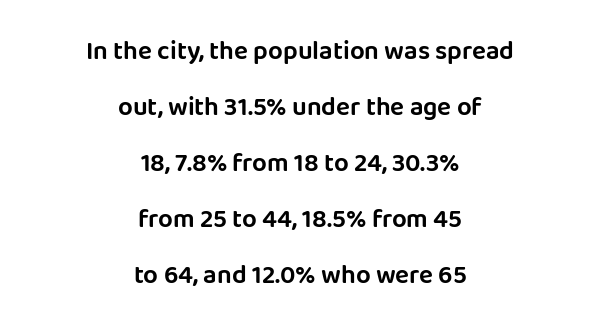
The image shows 26 px text type, upright; set centered, loose line spacing (2.15x), normal letter spacing, not underlined.
